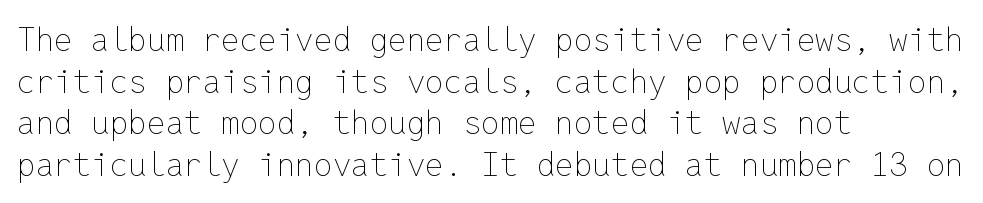
{"italic": "no", "bold": "no", "weight": "thin", "width": "normal", "stroke_contrast": "low", "x_height": "medium", "monospaced": "yes", "underline": "no", "align": "left", "line_spacing": "normal", "line_spacing_ratio": 1.26, "letter_spacing": "normal", "letter_spacing_em": 0.0, "glyph_px": 33}
